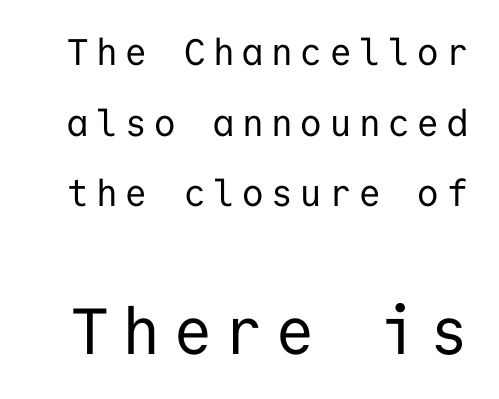
Glyph-to-glyph distance is far greater than everyday printed text. Characters remain perfectly vertical along every line. Which of the two is more prominent by size? The second, at the bottom. Baseline-to-baseline distance is far greater than the letter height. Lines of text with bare space underneath.
